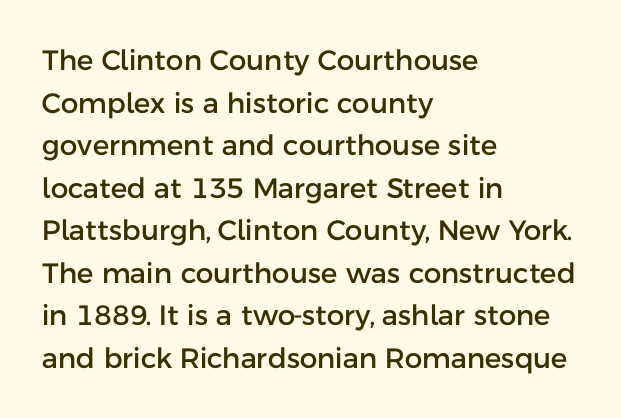
The image shows 28 px sans-serif type, upright; set left-aligned, normal line spacing (1.52x), normal letter spacing, not underlined; low stroke contrast and a medium x-height.
